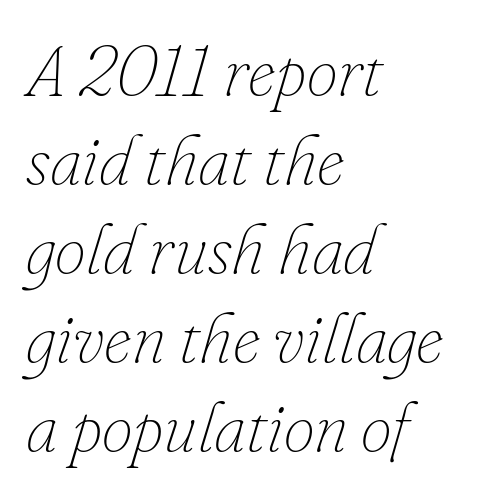
The image shows 70 px thin type, italic (leaning right); set left-aligned, normal line spacing (1.27x), normal letter spacing, not underlined; low stroke contrast and a small x-height.
